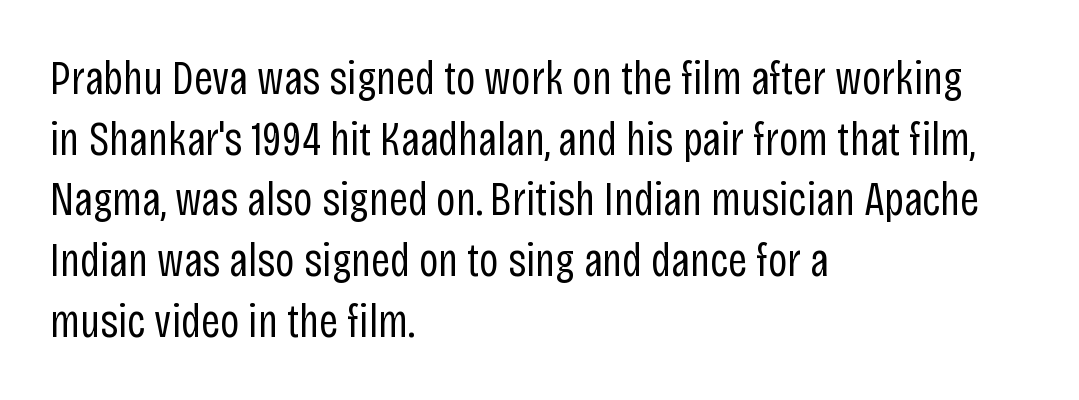
The zone under the glyphs is completely vacant. Nothing heavy about these letters — not bold at all. You can tell from the bare stems that sans-serif type was used. This block has exactly the height ordinary leading produces.
